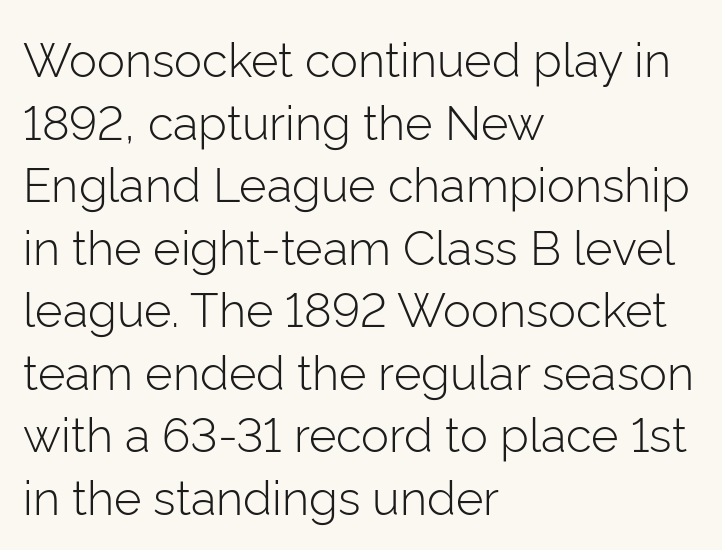
Q: Is the text bold? A: No.
Q: Is the text italic (slanted)? A: No, it is upright.
Q: Is the typeface a serif or a sans-serif typeface? A: Sans-serif.
Q: Is the text underlined? A: No.
Q: How is the paragraph aligned? A: Left-aligned.
Q: Is the spacing between letters normal or unusually wide? A: Normal.
Q: Is the spacing between lines tight, normal or loose? A: Normal.
Q: Width (condensed, normal, or wide)? A: Normal.
Q: Stroke contrast? A: Low.
Q: x-height? A: Medium.
Q: Monospaced? A: No.
